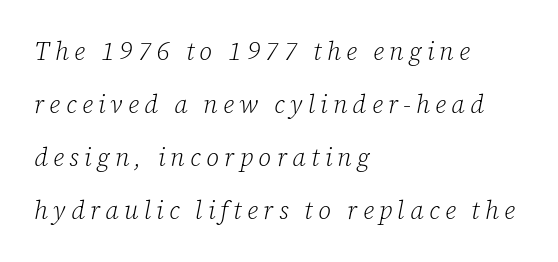
A typesetter would mark this as italic. Each stroke keeps to a modest, everyday thickness or less. Line starts are locked; line ends wander. What stands out about the letter spacing? Its width — letters are far apart.
